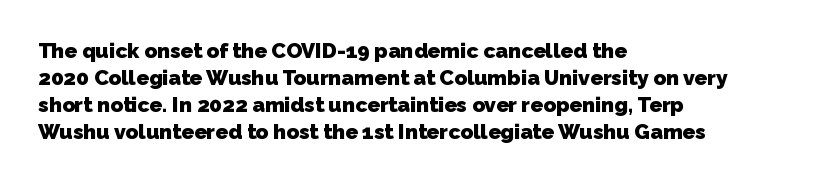
Q: Is the text bold? A: Yes.
Q: Is the text underlined? A: No.
Q: How is the paragraph aligned? A: Left-aligned.
Q: Is the spacing between letters normal or unusually wide? A: Normal.
Q: Is the spacing between lines tight, normal or loose? A: Normal.
